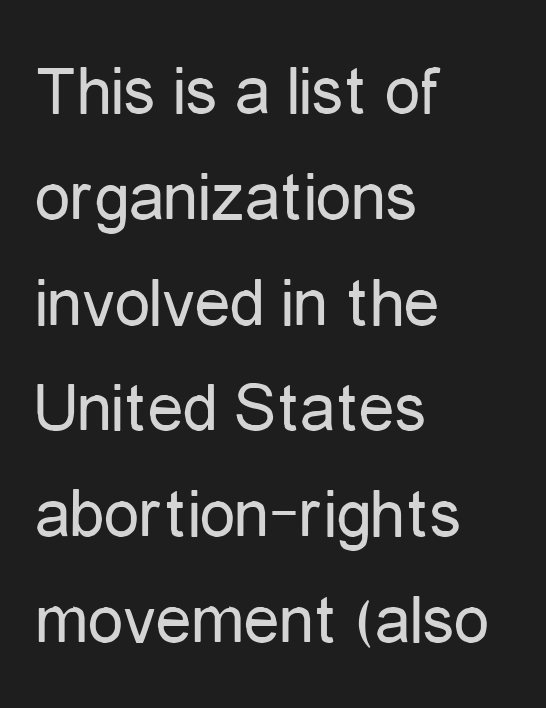
{"serif": "no", "italic": "no", "bold": "no", "weight": "regular", "width": "condensed", "stroke_contrast": "low", "x_height": "medium", "monospaced": "no", "underline": "no", "align": "left", "line_spacing": "normal", "line_spacing_ratio": 1.49, "letter_spacing": "normal", "letter_spacing_em": 0.0, "glyph_px": 71}
